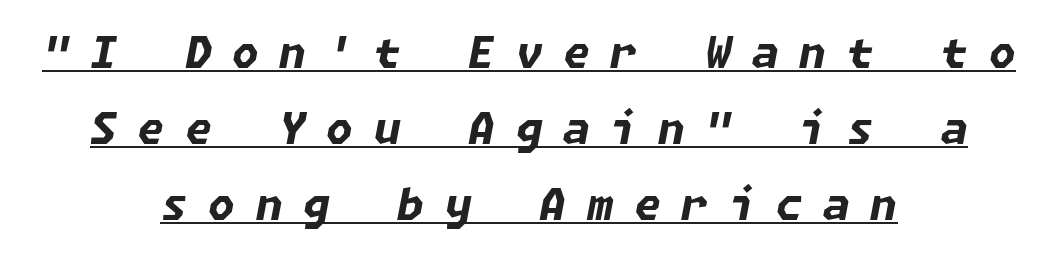
A rule runs beneath these lines of type. Both edges are ragged and mirror each other, which tells us the setting is centered. The rendering inserts visible extra space after every character. Stroke thickness is high; the sample reads as a true bold. Designer's note — italics engaged.
